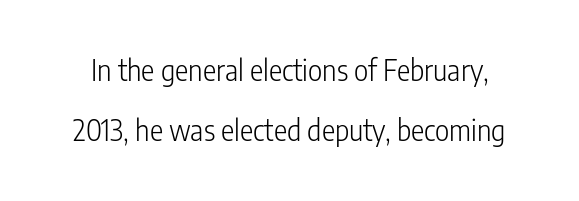
Letterform terminals end flat and unadorned throughout the passage. What's the leading like? Stretched, with rows far apart. These lines are rendered in a variable-pitch font. Inter-character spacing is left at the font's built-in metrics. The foot of each line stays bare and open. Every stem runs plumb, perpendicular to the baseline.
